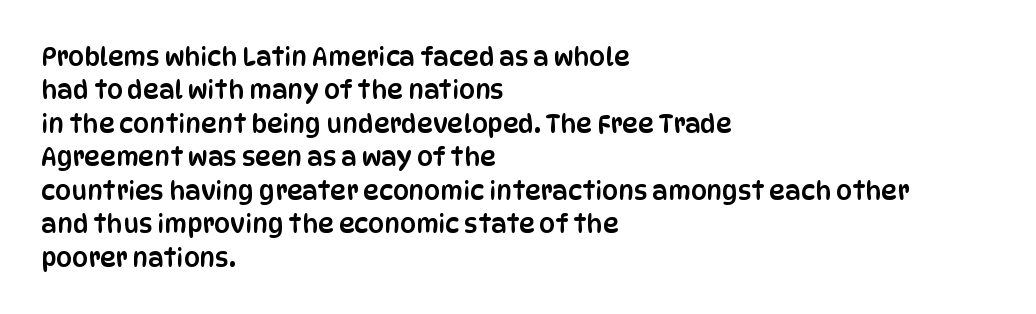
The image shows 25 px text type, upright; set left-aligned, normal line spacing (1.34x), normal letter spacing, not underlined.
